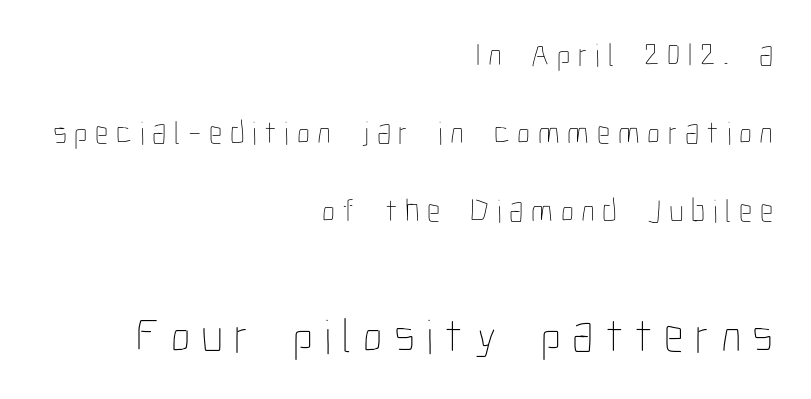
Substantial extra tracking has been applied to these lines. Nobody drew a line under any word here. Size hierarchy here favors the trailing block over the leading one. The rendering anchors every line to the right-hand side.
